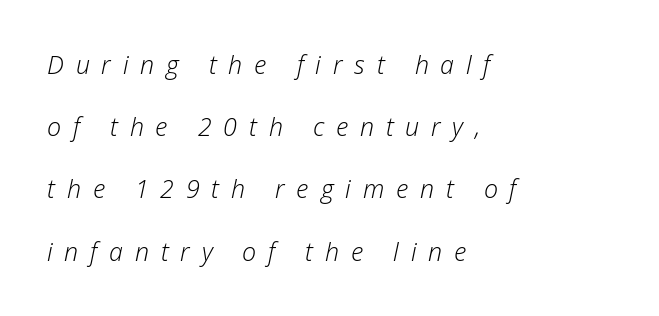
{"italic": "yes", "lean": "right", "slant_degrees": 12, "bold": "no", "underline": "no", "align": "left", "line_spacing": "loose", "line_spacing_ratio": 2.49, "letter_spacing": "wide", "letter_spacing_em": 0.47, "glyph_px": 25}
